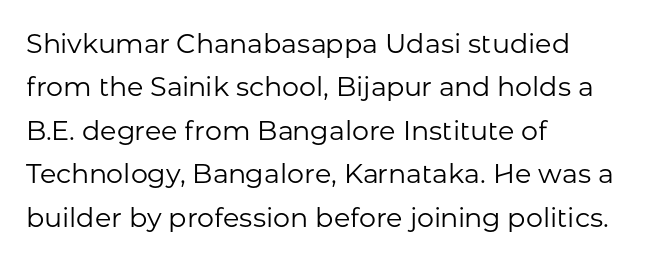
{"italic": "no", "bold": "no", "underline": "no", "align": "left", "line_spacing": "normal", "line_spacing_ratio": 1.61, "letter_spacing": "normal", "letter_spacing_em": 0.0, "glyph_px": 27}
